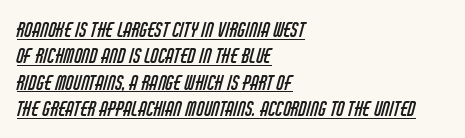
{"bold": "no", "underline": "yes", "align": "left", "line_spacing": "normal", "line_spacing_ratio": 1.32, "letter_spacing": "normal", "letter_spacing_em": 0.0, "glyph_px": 20}
